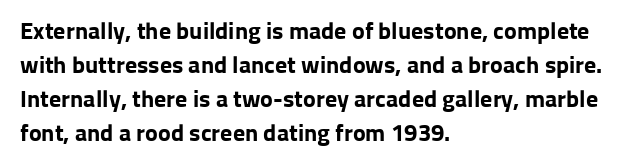
The image shows 24 px bold type, upright; set left-aligned, normal line spacing (1.41x), normal letter spacing, not underlined.
